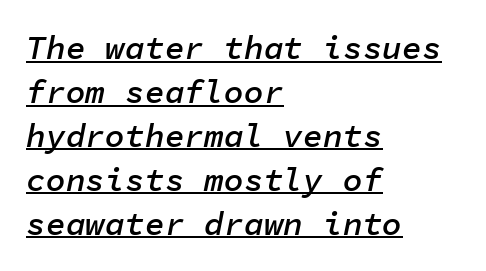
The image shows 33 px semibold type, italic (leaning right), monospaced; set left-aligned, normal line spacing (1.33x), normal letter spacing, underlined; low stroke contrast and a medium x-height.
